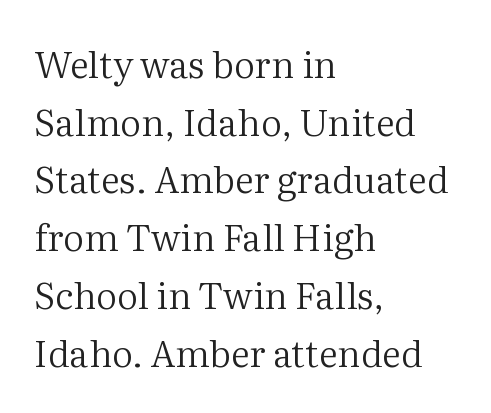
Letterform terminals end in serifs throughout the passage. Lines of text with bare space underneath. Alignment: flush left. This block has exactly the height ordinary leading produces. It's the straight-up-and-down kind of type. The passage shown is not bold in any degree.
